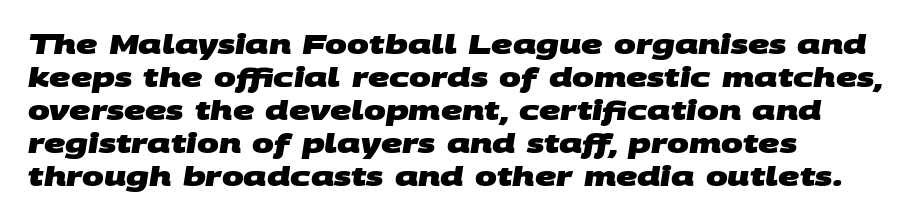
Does the leading feel generous? No, just average. Letters rest on an invisible, unmarked baseline. The glyphs have the mass of a bold cut. Typeset ragged right — the left edge is the straight one.
